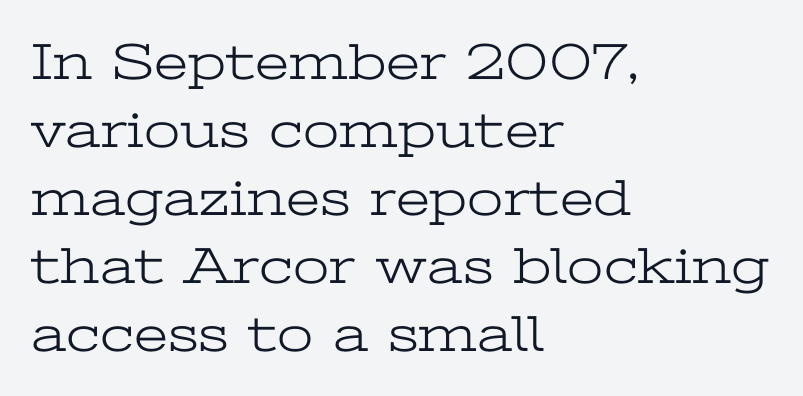
The image shows 52 px light, wide serif type, upright; set left-aligned, normal line spacing (1.31x), normal letter spacing, not underlined; low stroke contrast and a medium x-height.
